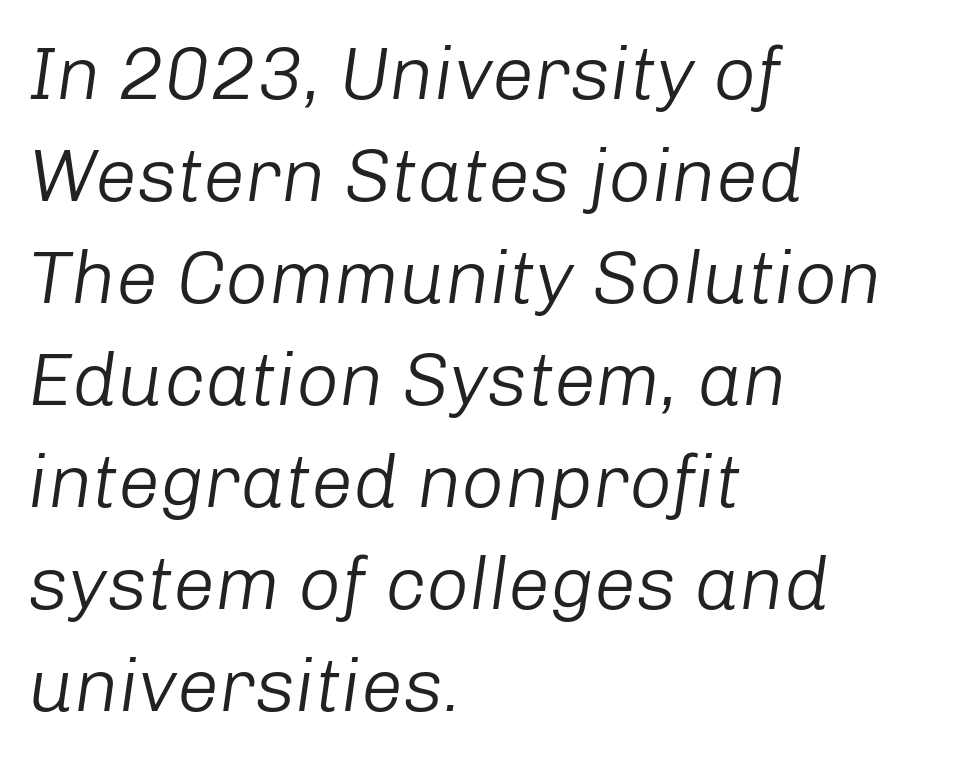
{"italic": "yes", "lean": "right", "slant_degrees": 8, "bold": "no", "weight": "light", "width": "normal", "stroke_contrast": "low", "x_height": "medium", "monospaced": "no", "underline": "no", "align": "left", "line_spacing": "normal", "line_spacing_ratio": 1.36, "letter_spacing": "normal", "letter_spacing_em": 0.0, "glyph_px": 75}
